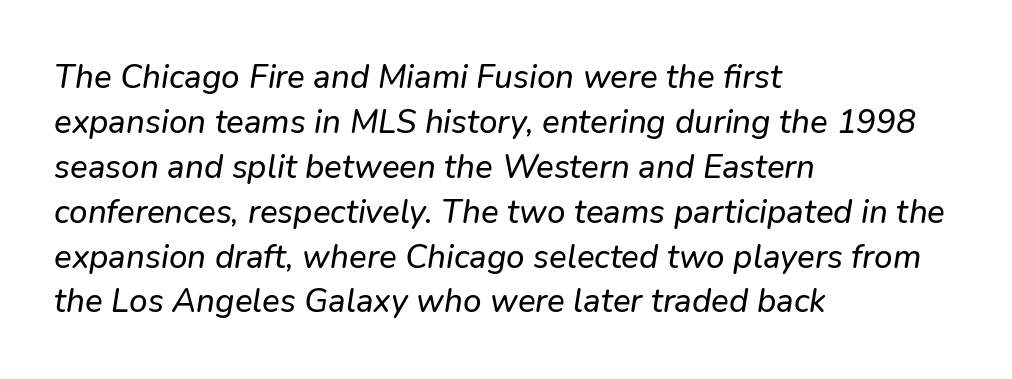
The image shows 33 px sans-serif type; set left-aligned, normal line spacing (1.36x), normal letter spacing, not underlined; low stroke contrast and a medium x-height.
